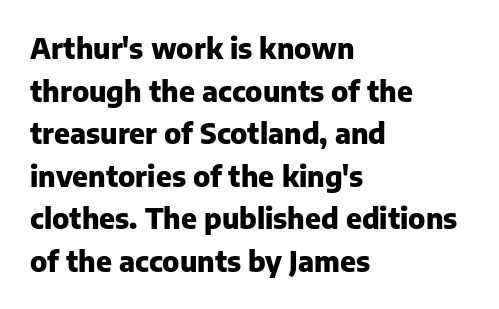
The image shows 28 px heavy sans-serif type, upright; set left-aligned, normal line spacing (1.52x), normal letter spacing, not underlined; low stroke contrast and a medium x-height.
